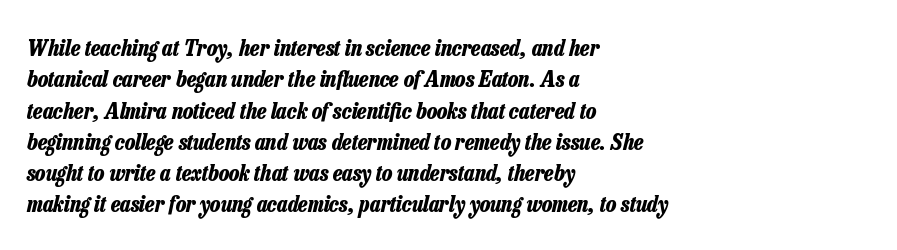
Q: Is the text bold? A: Yes.
Q: Is the text italic (slanted)? A: Yes, it leans right by about 13 degrees.
Q: Is the text underlined? A: No.
Q: How is the paragraph aligned? A: Left-aligned.
Q: Is the spacing between letters normal or unusually wide? A: Normal.
Q: Is the spacing between lines tight, normal or loose? A: Normal.
